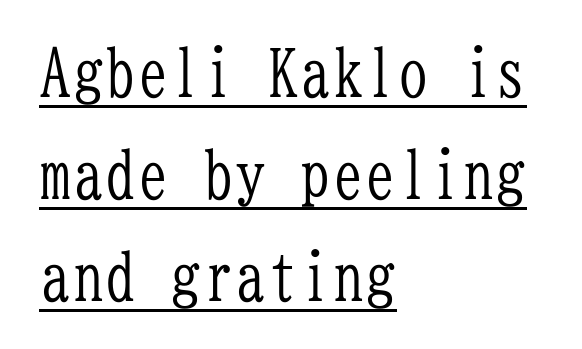
{"serif": "yes", "italic": "no", "bold": "no", "weight": "light", "width": "condensed", "stroke_contrast": "low", "x_height": "medium", "monospaced": "yes", "underline": "yes", "align": "left", "line_spacing": "normal", "line_spacing_ratio": 1.57, "letter_spacing": "normal", "letter_spacing_em": 0.0, "glyph_px": 65}
